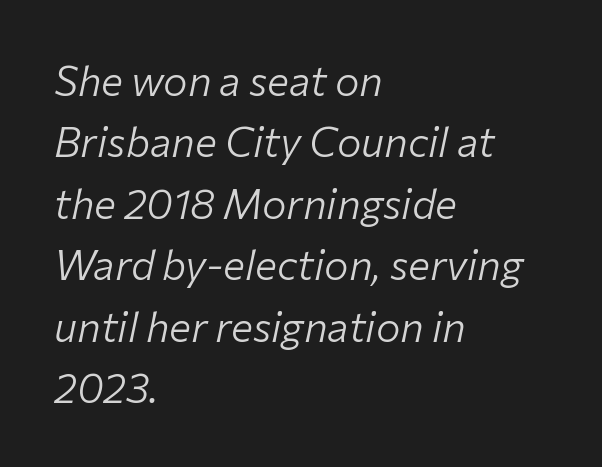
Has an underline been added? It has not. The lines in this sample share a left origin and differ only in where they stop. The passage shown is typed in a proportional face where columns would drift. Letter spacing: default.
